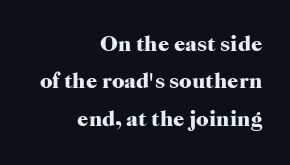
Q: Is the text bold? A: Yes.
Q: Is the text italic (slanted)? A: No, it is upright.
Q: Is the text underlined? A: No.
Q: How is the paragraph aligned? A: Right-aligned.
Q: Is the spacing between letters normal or unusually wide? A: Normal.
Q: Is the spacing between lines tight, normal or loose? A: Normal.
